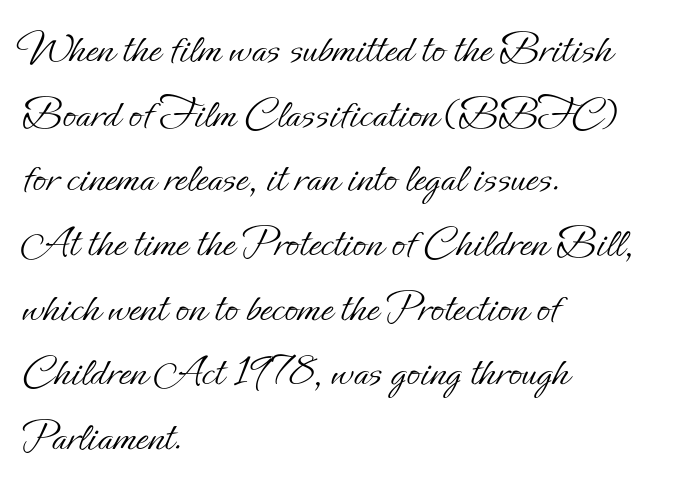
The image shows 44 px light type; set left-aligned, normal line spacing (1.47x), normal letter spacing, not underlined; low stroke contrast and a small x-height.
